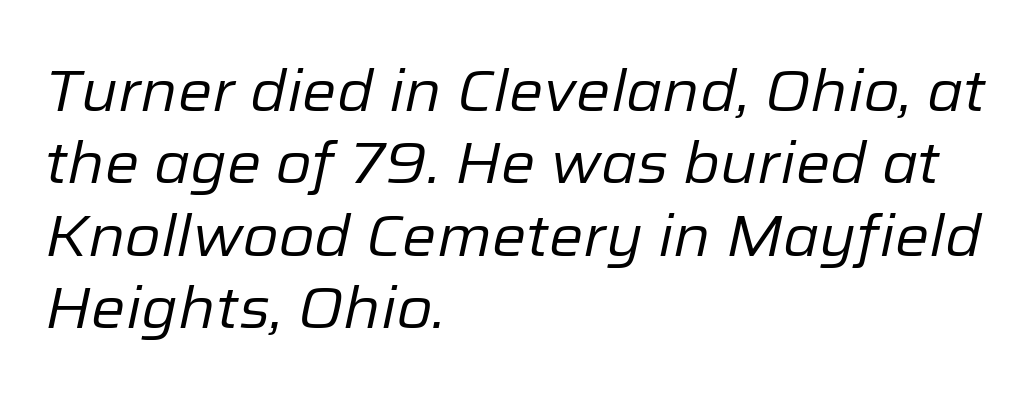
Posture: slanted. The face used here is rendered with its standard letterfit. The rows are spaced the way most documents space them. The typeface has the unassuming heft of standard copy or less. Is this a fixed-width face? No — the glyphs have proportional, varying widths. A bare baseline throughout the passage.
